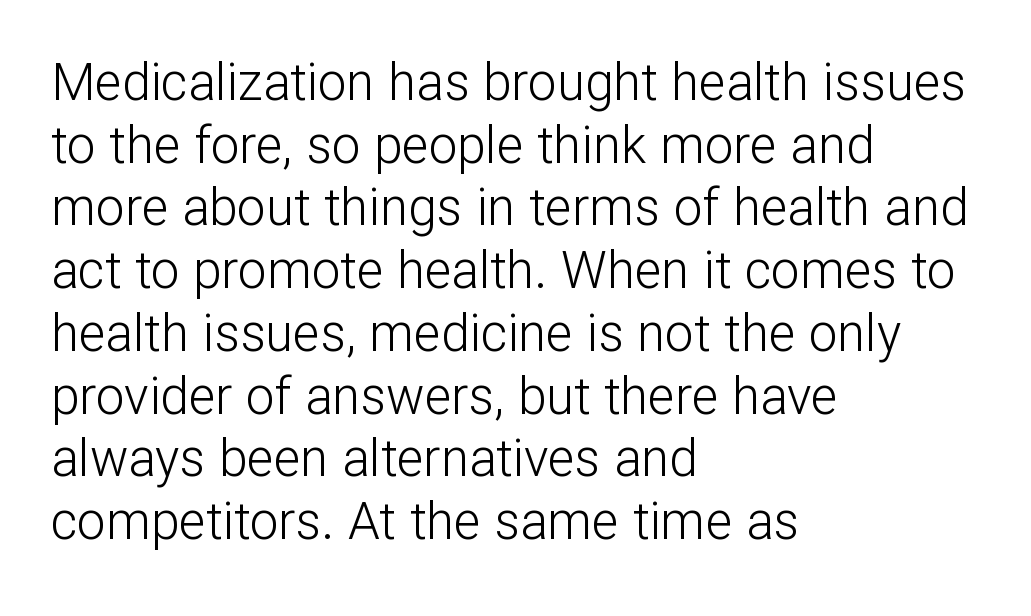
Check the space under the baseline: it is left empty. Weight class: somewhere from thin through regular. Notice how the passage keeps a crisp vertical edge on the left only. Italic: no, the glyphs are upright roman. This sample has the flowing, uneven cadence of proportional lettering.
